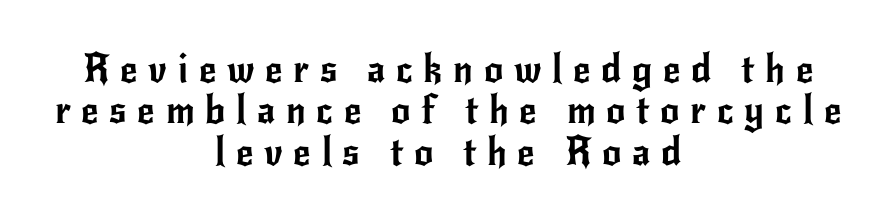
The image shows 38 px sans-serif type, upright; set centered, tight line spacing (1.09x), unusually wide letter spacing (+0.28 em), not underlined; low stroke contrast and a small x-height.
